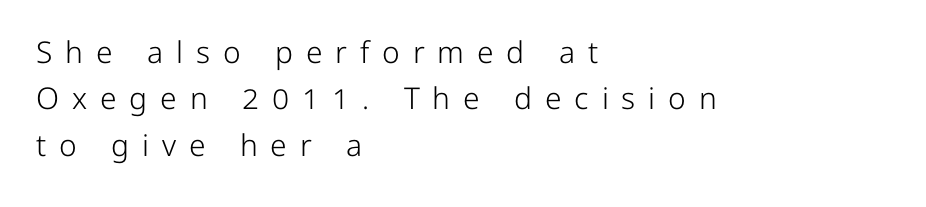
{"serif": "no", "italic": "no", "bold": "no", "weight": "light", "width": "normal", "stroke_contrast": "low", "x_height": "medium", "monospaced": "no", "underline": "no", "align": "left", "line_spacing": "normal", "line_spacing_ratio": 1.55, "letter_spacing": "wide", "letter_spacing_em": 0.43, "glyph_px": 30}
